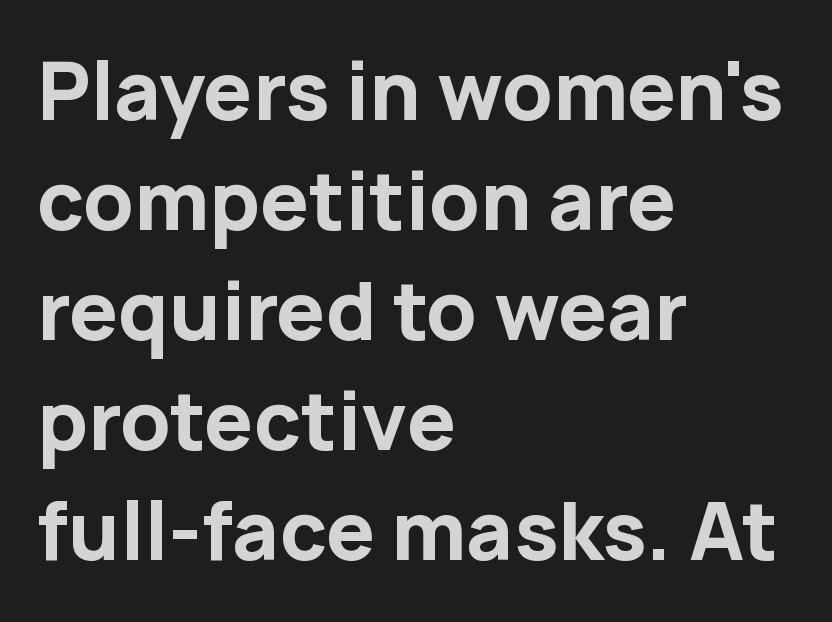
{"serif": "no", "italic": "no", "bold": "yes", "weight": "bold", "width": "normal", "stroke_contrast": "low", "x_height": "medium", "monospaced": "no", "underline": "no", "align": "left", "line_spacing": "normal", "line_spacing_ratio": 1.41, "letter_spacing": "normal", "letter_spacing_em": 0.0, "glyph_px": 78}
